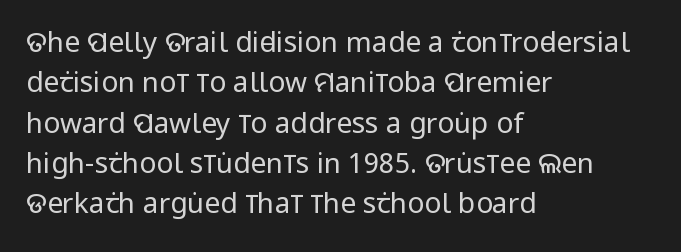
The image shows 28 px regular-weight, condensed sans-serif type, upright; set left-aligned, normal line spacing (1.44x), normal letter spacing, not underlined; low stroke contrast and a large x-height.
